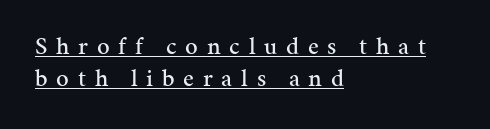
Q: Is the text italic (slanted)? A: No, it is upright.
Q: Is the text underlined? A: Yes.
Q: How is the paragraph aligned? A: Left-aligned.
Q: Is the spacing between letters normal or unusually wide? A: Unusually wide.
Q: Is the spacing between lines tight, normal or loose? A: Normal.
